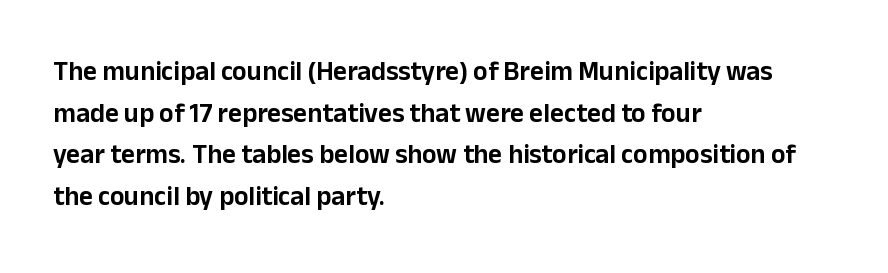
The image shows 27 px text type, upright; set left-aligned, normal line spacing (1.54x), normal letter spacing, not underlined.
